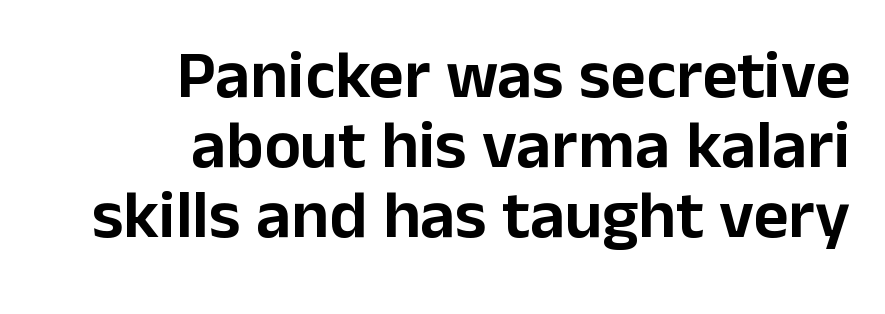
{"serif": "no", "italic": "no", "width": "normal", "stroke_contrast": "low", "x_height": "medium", "monospaced": "no", "underline": "no", "align": "right", "line_spacing": "tight", "line_spacing_ratio": 1.03, "letter_spacing": "normal", "letter_spacing_em": 0.0, "glyph_px": 68}
